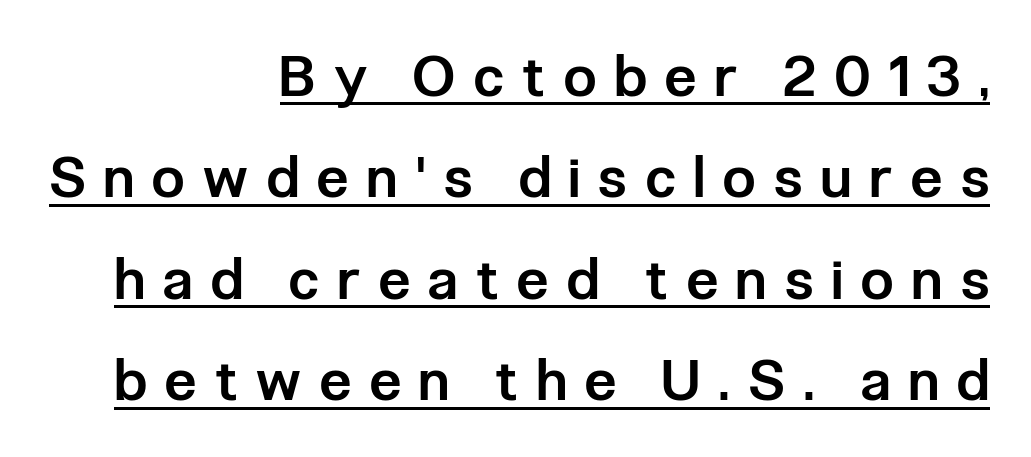
The image shows 57 px semibold, condensed sans-serif type, upright; set right-aligned, line spacing 1.78x, unusually wide letter spacing (+0.33 em), underlined; low stroke contrast and a medium x-height.
